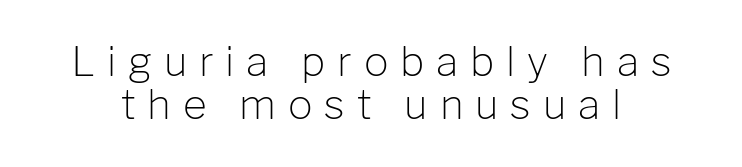
{"serif": "no", "italic": "no", "bold": "no", "weight": "light", "width": "normal", "stroke_contrast": "low", "x_height": "medium", "monospaced": "no", "underline": "no", "line_spacing": "tight", "line_spacing_ratio": 1.05, "letter_spacing": "wide", "letter_spacing_em": 0.29, "glyph_px": 41}
